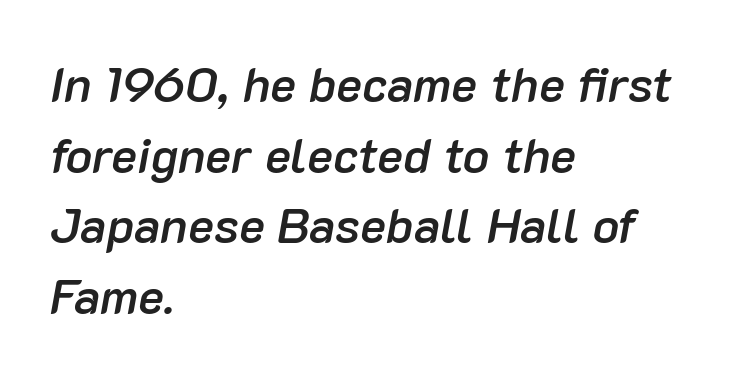
Its strokes are somewhat broadened, the hallmark of semibold type. The passage shown is typed in a proportional face where columns would drift. A clean baseline with only descenders dipping below it. Between one letter and the next there's only the usual sliver of space. Casual observation: everything's shoved over to the left. Characters are canted at an angle relative to the baseline's perpendicular.
